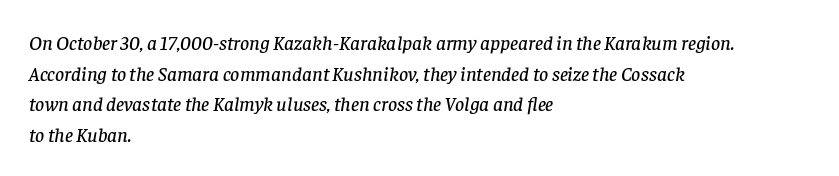
The image shows 20 px text type, italic (leaning right); set left-aligned, normal line spacing (1.53x), normal letter spacing, not underlined.
